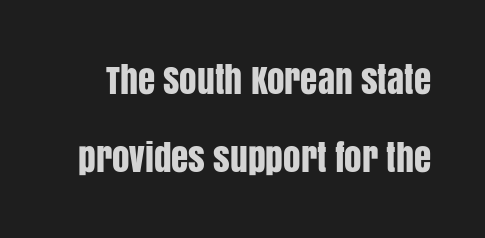
The image shows 35 px condensed sans-serif type, upright; set loose line spacing (2.22x), normal letter spacing, not underlined; low stroke contrast and a large x-height.
